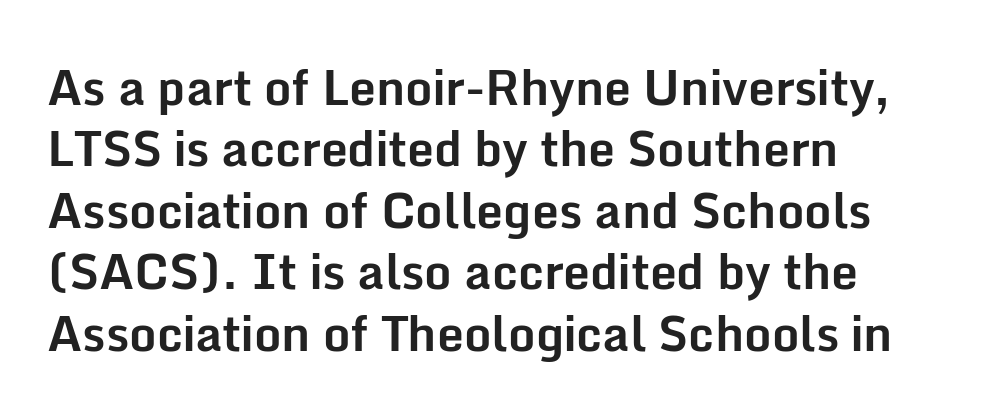
The image shows 48 px bold sans-serif type, upright; set left-aligned, normal line spacing (1.28x), normal letter spacing, not underlined; low stroke contrast and a medium x-height.
